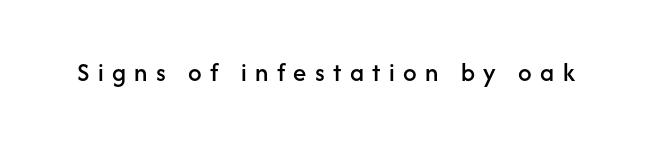
Q: Is the text italic (slanted)? A: No, it is upright.
Q: Is the text underlined? A: No.
Q: Is the spacing between letters normal or unusually wide? A: Unusually wide.
